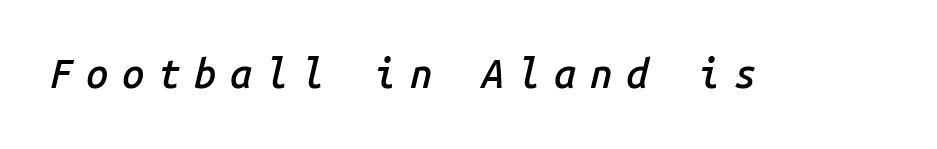
Q: Is the text bold? A: Semi-bold.
Q: Is the text italic (slanted)? A: Yes, it leans right by about 14 degrees.
Q: Is the text underlined? A: No.
Q: Is the spacing between letters normal or unusually wide? A: Unusually wide.
Q: Width (condensed, normal, or wide)? A: Normal.
Q: Stroke contrast? A: Low.
Q: x-height? A: Medium.
Q: Monospaced? A: Yes.
